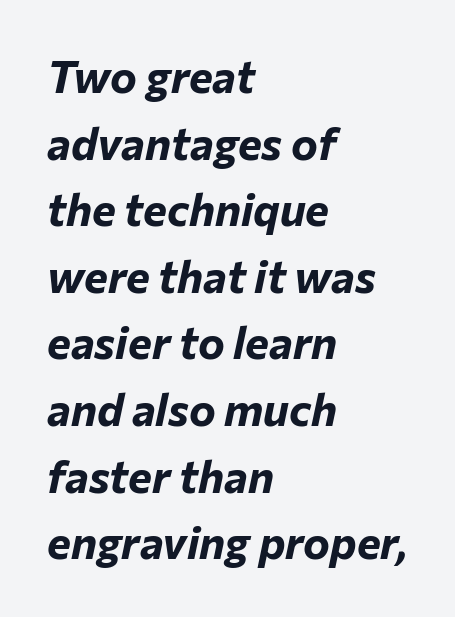
Q: Is the text bold? A: Yes.
Q: Is the text italic (slanted)? A: Yes, it leans right by about 12 degrees.
Q: Is the text underlined? A: No.
Q: How is the paragraph aligned? A: Left-aligned.
Q: Is the spacing between letters normal or unusually wide? A: Normal.
Q: Is the spacing between lines tight, normal or loose? A: Normal.
Q: Width (condensed, normal, or wide)? A: Normal.
Q: Stroke contrast? A: Low.
Q: x-height? A: Medium.
Q: Monospaced? A: No.
